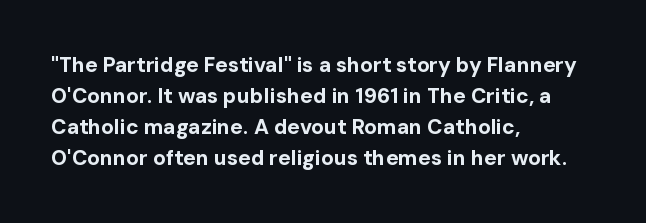
{"italic": "no", "bold": "yes", "underline": "no", "align": "left", "line_spacing": "normal", "line_spacing_ratio": 1.47, "letter_spacing": "normal", "letter_spacing_em": 0.0, "glyph_px": 21}
